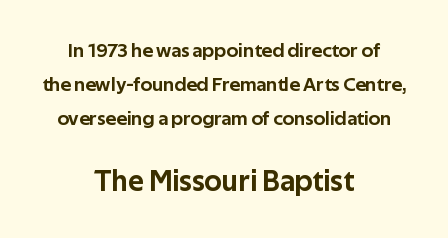
The letters in the lower block stand taller than those in the block above. Posture: upright roman. Look at the tracking — it's just the regular setting, nothing added. What's the leading like? Ordinary, nothing unusual. No word sits above an underline. Proportional: the letters do not fall into vertical columns.
